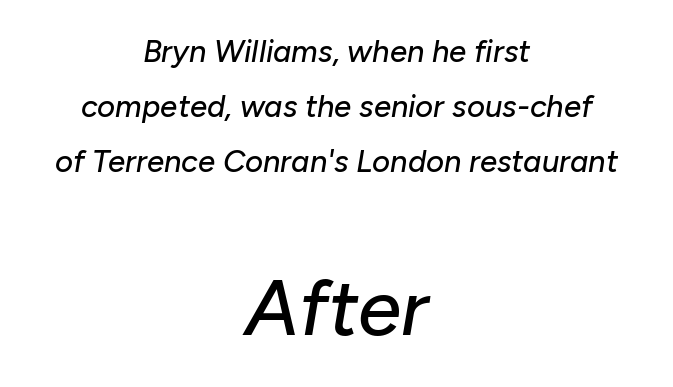
{"italic": "yes", "lean": "right", "slant_degrees": 10, "width": "normal", "stroke_contrast": "low", "x_height": "medium", "monospaced": "no", "underline": "no", "align": "center", "line_spacing_ratio": 1.78, "letter_spacing": "normal", "letter_spacing_em": 0.0, "larger_block": "second", "size_ratio": 2.52, "glyph_px": 78}
